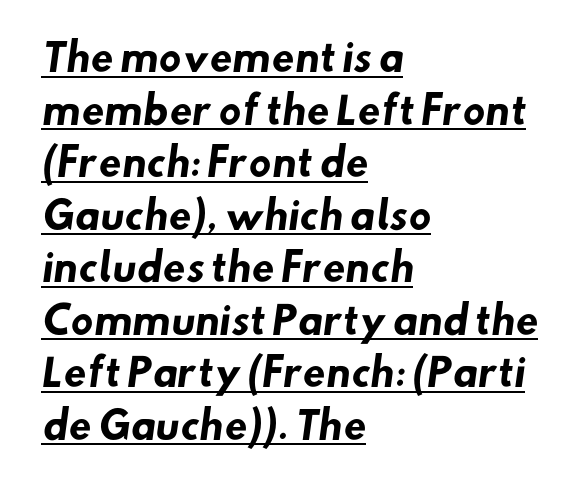
{"serif": "no", "bold": "yes", "weight": "heavy", "width": "normal", "stroke_contrast": "low", "x_height": "small", "monospaced": "no", "underline": "yes", "align": "left", "line_spacing": "normal", "line_spacing_ratio": 1.42, "letter_spacing": "normal", "letter_spacing_em": 0.0, "glyph_px": 37}
